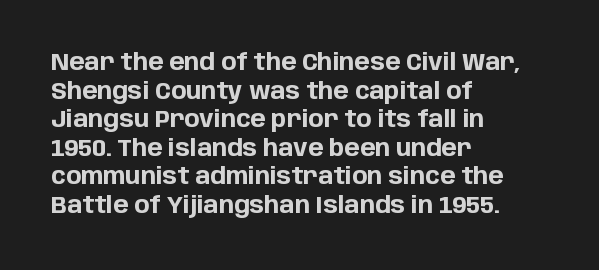
Every character sits straight up, as roman type does. Stroke thickness is high; the sample reads as a true bold. Inter-character spacing is left at the font's built-in metrics. Casual observation: everything's shoved over to the left. The specimen omits any rule beneath the text block's lines.
